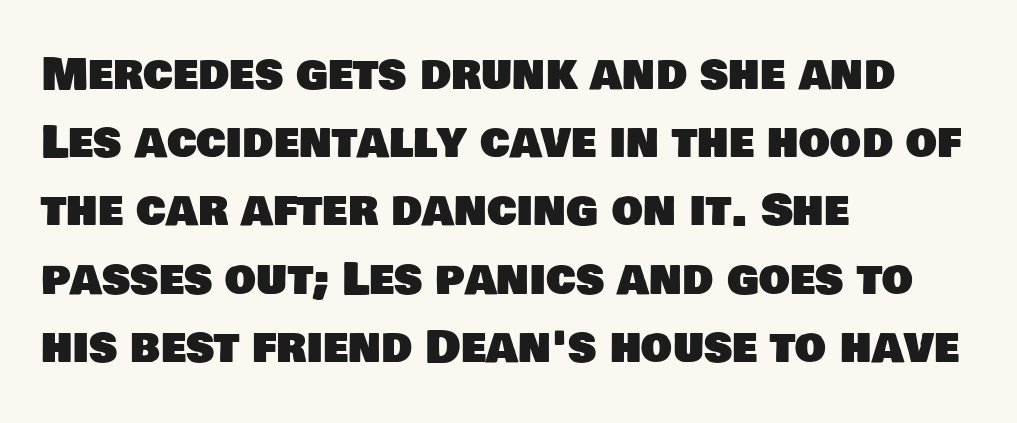
The image shows 44 px sans-serif type; set left-aligned, normal line spacing (1.55x), normal letter spacing, not underlined; low stroke contrast and a large x-height.
